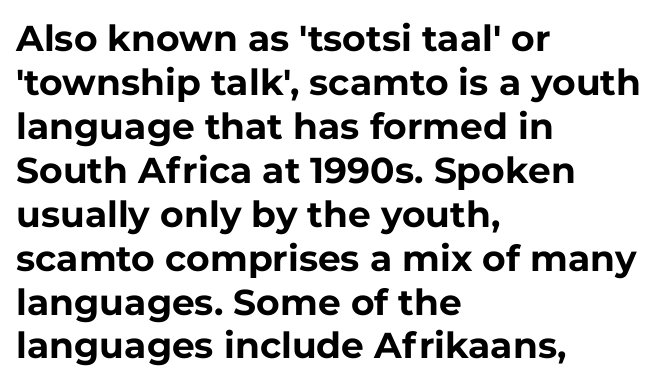
Every letter is thick-stroked: bold, no question. Visually the block forms a straight wall on the left and a jagged coastline on the right. Posture: vertical. The passage shown is typed in a proportional face where columns would drift. Look at the tracking — it's just the regular setting, nothing added.
